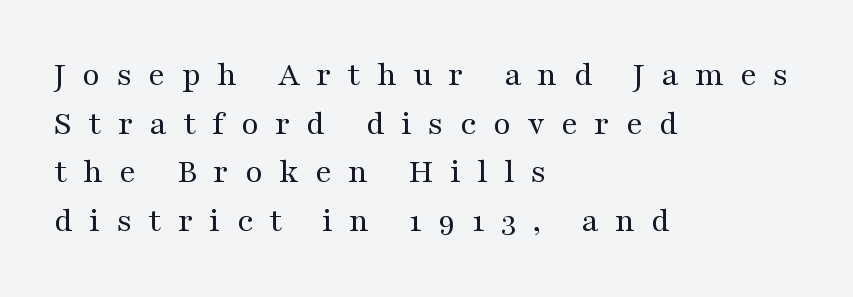
Q: Is the text bold? A: No.
Q: Is the text italic (slanted)? A: No, it is upright.
Q: Is the typeface a serif or a sans-serif typeface? A: Serif.
Q: Is the text underlined? A: No.
Q: How is the paragraph aligned? A: Left-aligned.
Q: Is the spacing between letters normal or unusually wide? A: Unusually wide.
Q: Is the spacing between lines tight, normal or loose? A: Normal.
Q: Width (condensed, normal, or wide)? A: Wide.
Q: Stroke contrast? A: Medium.
Q: x-height? A: Medium.
Q: Monospaced? A: No.
